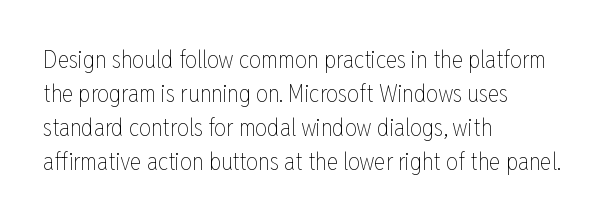
{"italic": "no", "bold": "no", "underline": "no", "align": "left", "line_spacing": "normal", "line_spacing_ratio": 1.42, "letter_spacing": "normal", "letter_spacing_em": 0.0, "glyph_px": 24}
